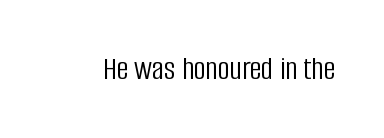
{"serif": "no", "italic": "no", "bold": "no", "weight": "light", "width": "condensed", "stroke_contrast": "low", "x_height": "large", "monospaced": "no", "underline": "no", "letter_spacing": "normal", "letter_spacing_em": 0.0, "glyph_px": 33}
